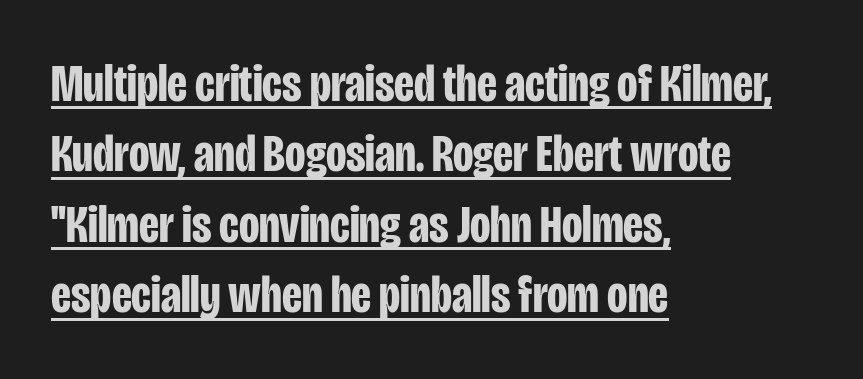
The image shows 53 px bold, condensed sans-serif type, upright; set left-aligned, normal line spacing (1.33x), normal letter spacing, underlined; low stroke contrast and a large x-height.
